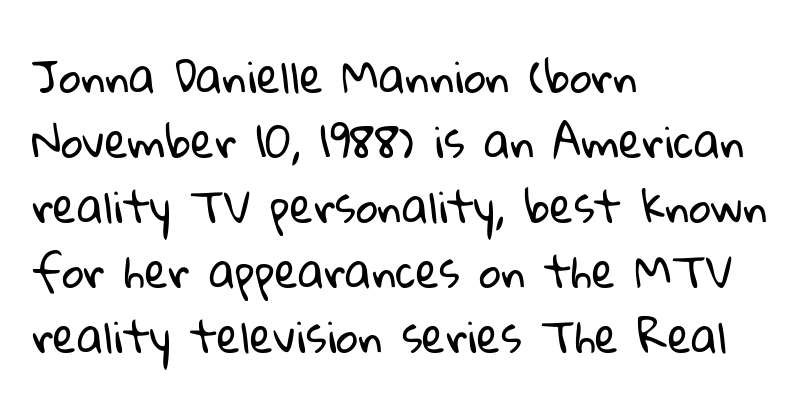
{"serif": "no", "bold": "no", "weight": "regular", "width": "normal", "stroke_contrast": "low", "x_height": "medium", "monospaced": "no", "underline": "no", "align": "left", "line_spacing": "normal", "line_spacing_ratio": 1.51, "letter_spacing": "normal", "letter_spacing_em": 0.0, "glyph_px": 43}
